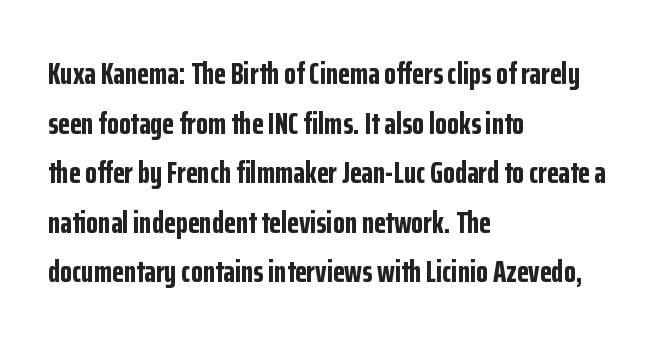
Q: Is the text bold? A: Yes.
Q: Is the text italic (slanted)? A: No, it is upright.
Q: Is the typeface a serif or a sans-serif typeface? A: Sans-serif.
Q: Is the text underlined? A: No.
Q: How is the paragraph aligned? A: Left-aligned.
Q: Is the spacing between letters normal or unusually wide? A: Normal.
Q: Is the spacing between lines tight, normal or loose? A: Normal.
Q: Width (condensed, normal, or wide)? A: Condensed.
Q: Stroke contrast? A: Low.
Q: x-height? A: Medium.
Q: Monospaced? A: No.
